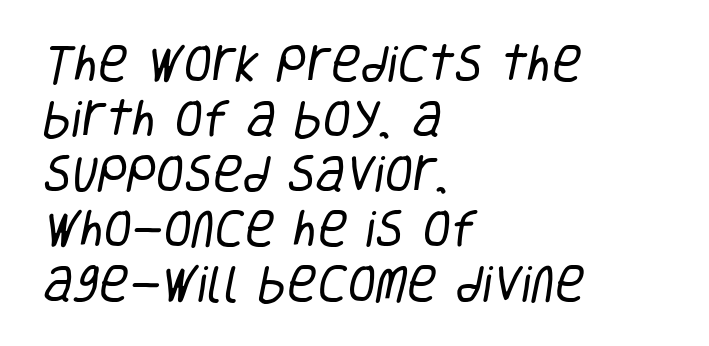
{"serif": "no", "bold": "no", "weight": "regular", "width": "condensed", "stroke_contrast": "low", "x_height": "large", "monospaced": "no", "underline": "no", "align": "left", "line_spacing": "normal", "line_spacing_ratio": 1.34, "letter_spacing": "normal", "letter_spacing_em": 0.0, "glyph_px": 41}
